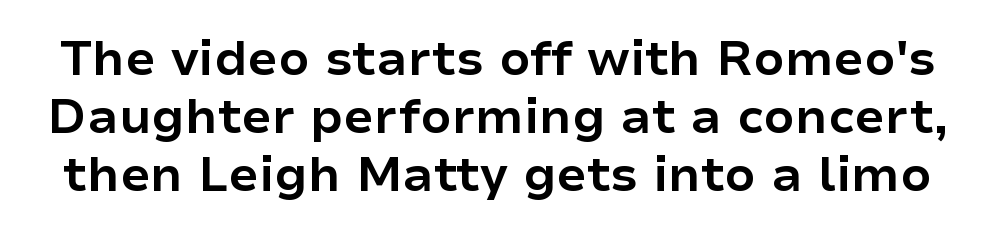
{"serif": "no", "italic": "no", "bold": "yes", "weight": "bold", "width": "normal", "stroke_contrast": "low", "x_height": "medium", "monospaced": "no", "underline": "no", "line_spacing_ratio": 1.18, "letter_spacing": "normal", "letter_spacing_em": 0.0, "glyph_px": 49}
